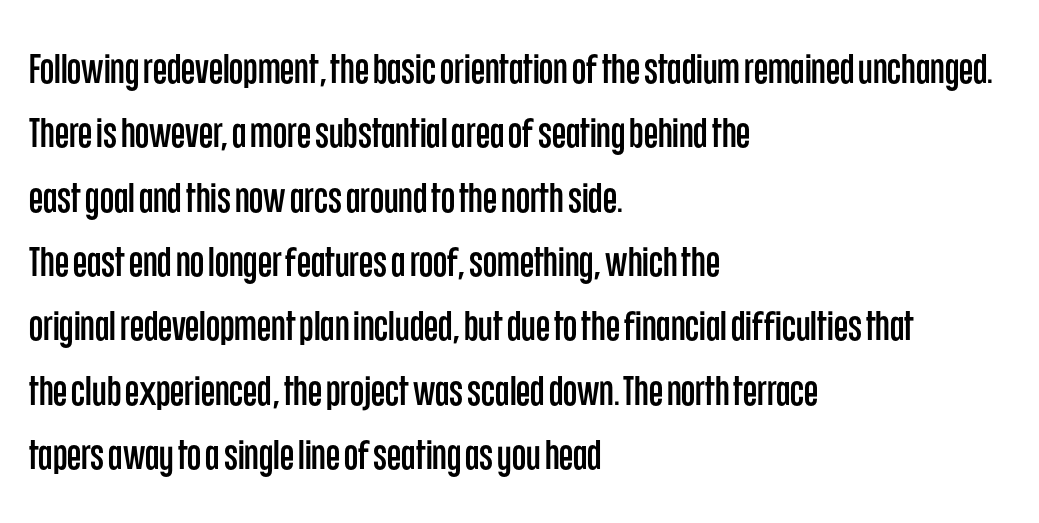
Q: Is the text italic (slanted)? A: No, it is upright.
Q: Is the typeface a serif or a sans-serif typeface? A: Sans-serif.
Q: Is the text underlined? A: No.
Q: How is the paragraph aligned? A: Left-aligned.
Q: Is the spacing between letters normal or unusually wide? A: Normal.
Q: Is the spacing between lines tight, normal or loose? A: Normal.
Q: Width (condensed, normal, or wide)? A: Condensed.
Q: Stroke contrast? A: Low.
Q: x-height? A: Large.
Q: Monospaced? A: No.
